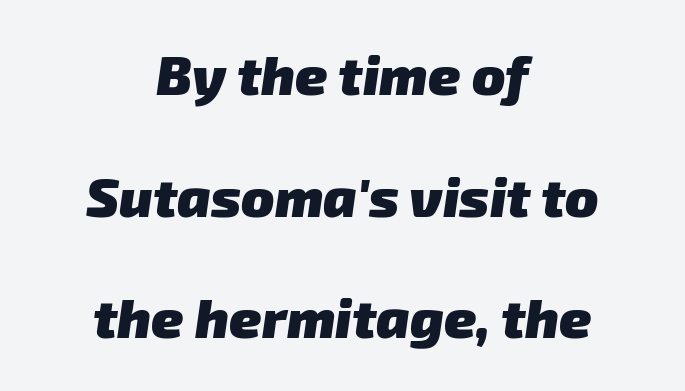
Q: Is the text bold? A: Yes.
Q: Is the typeface a serif or a sans-serif typeface? A: Sans-serif.
Q: Is the text underlined? A: No.
Q: How is the paragraph aligned? A: Centered.
Q: Is the spacing between letters normal or unusually wide? A: Normal.
Q: Is the spacing between lines tight, normal or loose? A: Loose.
Q: Width (condensed, normal, or wide)? A: Normal.
Q: Stroke contrast? A: Low.
Q: x-height? A: Medium.
Q: Monospaced? A: No.
